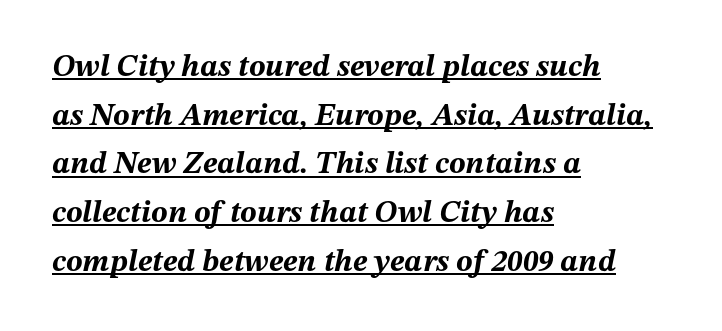
Q: Is the text bold? A: Yes.
Q: Is the text italic (slanted)? A: Yes, it leans right by about 12 degrees.
Q: Is the text underlined? A: Yes.
Q: How is the paragraph aligned? A: Left-aligned.
Q: Is the spacing between letters normal or unusually wide? A: Normal.
Q: Is the spacing between lines tight, normal or loose? A: Normal.
Q: Width (condensed, normal, or wide)? A: Normal.
Q: Stroke contrast? A: Medium.
Q: x-height? A: Medium.
Q: Monospaced? A: No.
